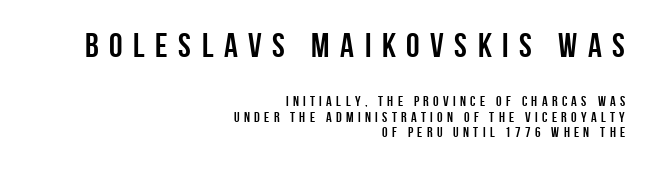
Very little white space separates one row of letters from the next. Looks like regular typesetting: each glyph gets only the width it needs. The text block is weighted toward the right margin, trailing off unevenly leftward. This sample uses an upright cut, with every glyph sitting square on the baseline. Serifs: no, the terminals of the letterforms are clean.
